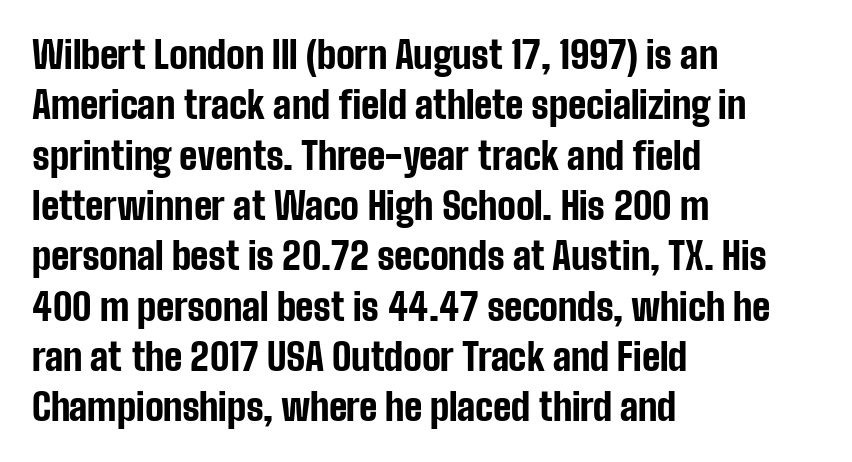
Q: Is the text bold? A: Yes.
Q: Is the text italic (slanted)? A: No, it is upright.
Q: Is the typeface a serif or a sans-serif typeface? A: Sans-serif.
Q: Is the text underlined? A: No.
Q: How is the paragraph aligned? A: Left-aligned.
Q: Is the spacing between letters normal or unusually wide? A: Normal.
Q: Is the spacing between lines tight, normal or loose? A: Normal.
Q: Width (condensed, normal, or wide)? A: Condensed.
Q: Stroke contrast? A: Low.
Q: x-height? A: Medium.
Q: Monospaced? A: No.
